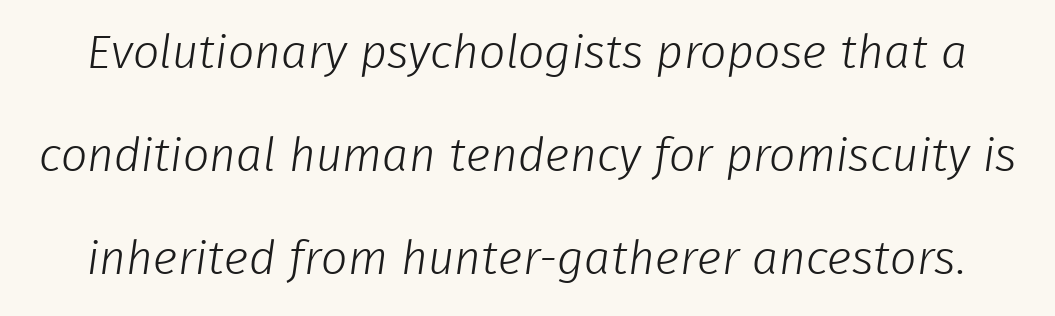
Q: Is the text bold? A: No.
Q: Is the typeface a serif or a sans-serif typeface? A: Sans-serif.
Q: Is the text underlined? A: No.
Q: Is the spacing between letters normal or unusually wide? A: Normal.
Q: Is the spacing between lines tight, normal or loose? A: Loose.
Q: Width (condensed, normal, or wide)? A: Normal.
Q: Stroke contrast? A: Low.
Q: x-height? A: Medium.
Q: Monospaced? A: No.
